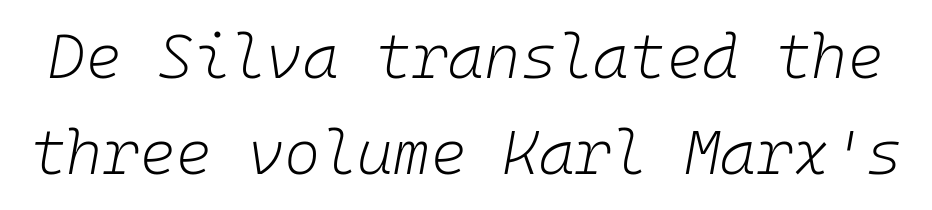
The image shows 62 px light type, italic (leaning right), monospaced; set normal line spacing (1.55x), normal letter spacing, not underlined; low stroke contrast and a medium x-height.
